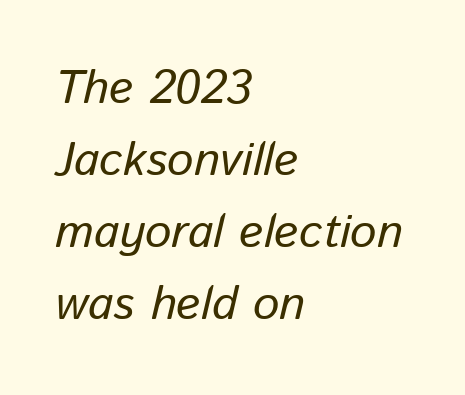
{"italic": "yes", "lean": "right", "slant_degrees": 13, "bold": "no", "weight": "regular", "width": "normal", "stroke_contrast": "low", "x_height": "medium", "monospaced": "no", "underline": "no", "align": "left", "line_spacing": "normal", "line_spacing_ratio": 1.53, "letter_spacing": "normal", "letter_spacing_em": 0.0, "glyph_px": 47}
